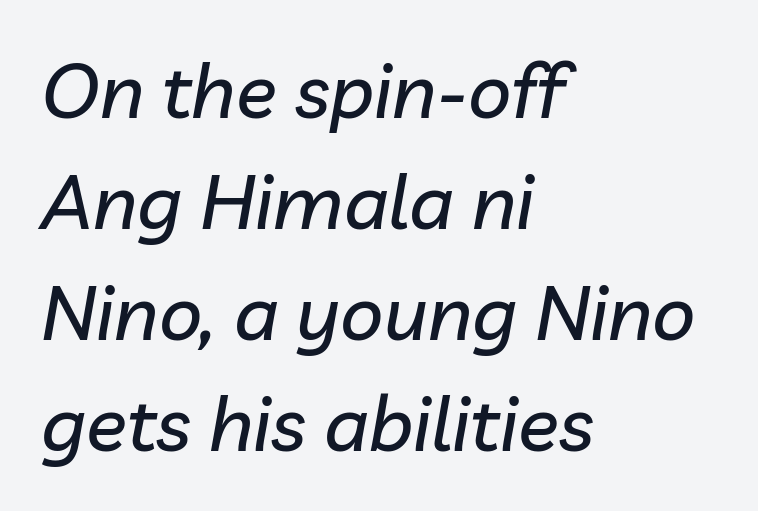
Q: Is the text italic (slanted)? A: Yes, it leans right by about 10 degrees.
Q: Is the text underlined? A: No.
Q: How is the paragraph aligned? A: Left-aligned.
Q: Is the spacing between letters normal or unusually wide? A: Normal.
Q: Is the spacing between lines tight, normal or loose? A: Normal.
Q: Width (condensed, normal, or wide)? A: Normal.
Q: Stroke contrast? A: Low.
Q: x-height? A: Medium.
Q: Monospaced? A: No.
